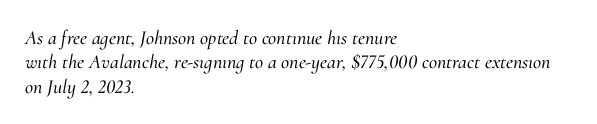
{"italic": "yes", "lean": "right", "slant_degrees": 10, "underline": "no", "align": "left", "line_spacing_ratio": 1.22, "letter_spacing": "normal", "letter_spacing_em": 0.0, "glyph_px": 20}
